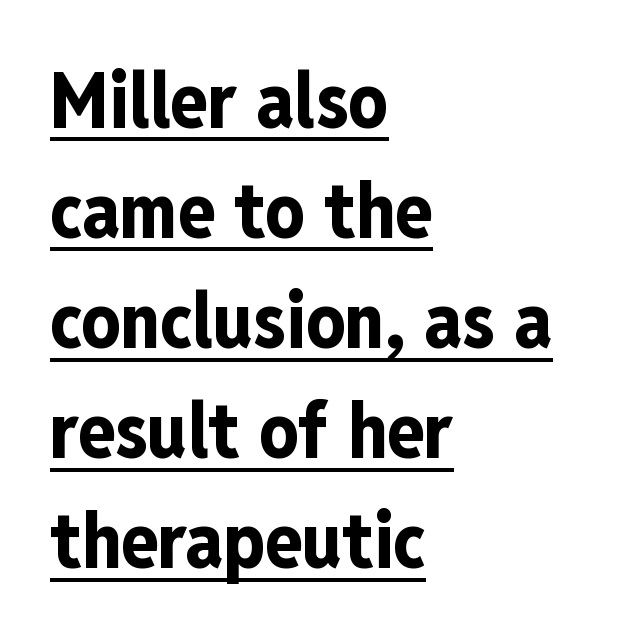
Q: Is the text bold? A: Yes.
Q: Is the text italic (slanted)? A: No, it is upright.
Q: Is the typeface a serif or a sans-serif typeface? A: Sans-serif.
Q: Is the text underlined? A: Yes.
Q: How is the paragraph aligned? A: Left-aligned.
Q: Is the spacing between letters normal or unusually wide? A: Normal.
Q: Is the spacing between lines tight, normal or loose? A: Normal.
Q: Width (condensed, normal, or wide)? A: Condensed.
Q: Stroke contrast? A: Low.
Q: x-height? A: Medium.
Q: Monospaced? A: No.
